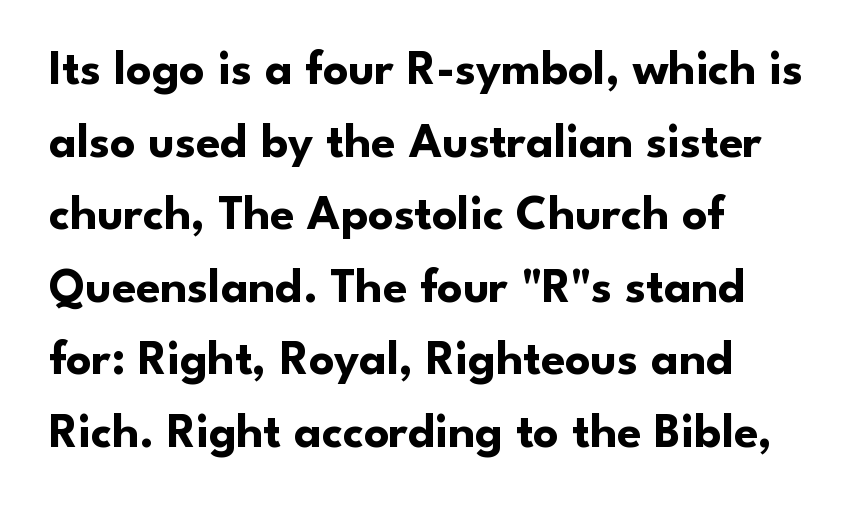
This sample is left-justified, so line endings fall wherever the words run out. You'd pick this weight for a headline — it's a proper bold. The space directly below the letters is spotless. A typesetter would call this proportional, since set widths differ per character. A typesetter would label this face a sans. A typesetter would mark this as roman, not italic.
